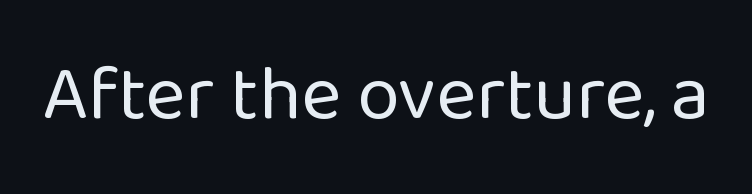
Q: Is the text bold? A: No.
Q: Is the text italic (slanted)? A: No, it is upright.
Q: Is the typeface a serif or a sans-serif typeface? A: Sans-serif.
Q: Is the text underlined? A: No.
Q: Is the spacing between letters normal or unusually wide? A: Normal.
Q: Width (condensed, normal, or wide)? A: Normal.
Q: Stroke contrast? A: Low.
Q: x-height? A: Medium.
Q: Monospaced? A: No.
